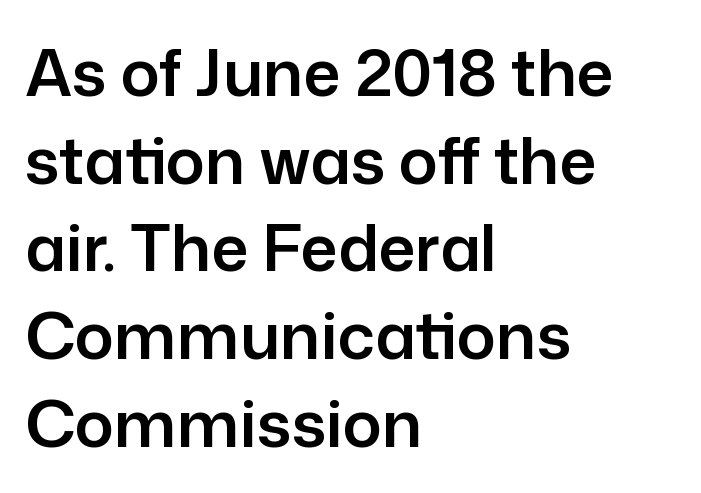
Q: Is the text italic (slanted)? A: No, it is upright.
Q: Is the typeface a serif or a sans-serif typeface? A: Sans-serif.
Q: Is the text underlined? A: No.
Q: How is the paragraph aligned? A: Left-aligned.
Q: Is the spacing between letters normal or unusually wide? A: Normal.
Q: Is the spacing between lines tight, normal or loose? A: Normal.
Q: Width (condensed, normal, or wide)? A: Normal.
Q: Stroke contrast? A: Low.
Q: x-height? A: Medium.
Q: Monospaced? A: No.
